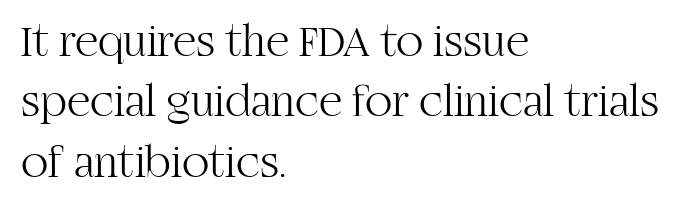
{"serif": "yes", "italic": "no", "bold": "no", "weight": "light", "width": "normal", "stroke_contrast": "high", "x_height": "large", "monospaced": "no", "underline": "no", "align": "left", "line_spacing": "normal", "line_spacing_ratio": 1.34, "letter_spacing": "normal", "letter_spacing_em": 0.0, "glyph_px": 45}
